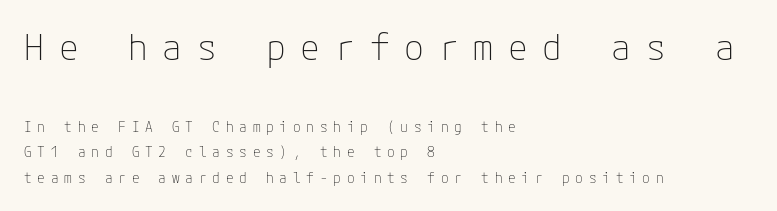
Q: Is the text bold? A: No.
Q: Is the text italic (slanted)? A: No, it is upright.
Q: Is the typeface a serif or a sans-serif typeface? A: Sans-serif.
Q: Is the text underlined? A: No.
Q: How is the paragraph aligned? A: Left-aligned.
Q: Is the spacing between letters normal or unusually wide? A: Unusually wide.
Q: Which block of text is set in a larger size, the first (top) or the second (bottom)? A: The first (top) one.
Q: Width (condensed, normal, or wide)? A: Normal.
Q: Stroke contrast? A: Low.
Q: x-height? A: Medium.
